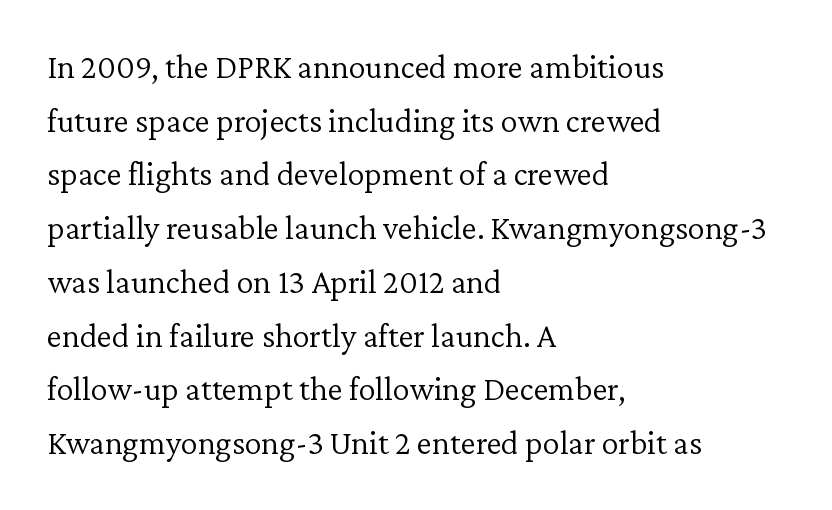
{"serif": "yes", "italic": "no", "bold": "no", "weight": "light", "width": "normal", "stroke_contrast": "low", "x_height": "medium", "monospaced": "no", "underline": "no", "align": "left", "line_spacing": "normal", "line_spacing_ratio": 1.58, "letter_spacing": "normal", "letter_spacing_em": 0.0, "glyph_px": 34}
